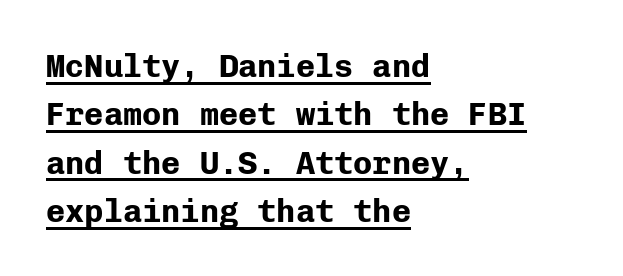
Q: Is the text bold? A: Yes.
Q: Is the text italic (slanted)? A: No, it is upright.
Q: Is the typeface a serif or a sans-serif typeface? A: Sans-serif.
Q: Is the text underlined? A: Yes.
Q: How is the paragraph aligned? A: Left-aligned.
Q: Is the spacing between letters normal or unusually wide? A: Normal.
Q: Is the spacing between lines tight, normal or loose? A: Normal.
Q: Width (condensed, normal, or wide)? A: Normal.
Q: Stroke contrast? A: Low.
Q: x-height? A: Medium.
Q: Monospaced? A: Yes.
